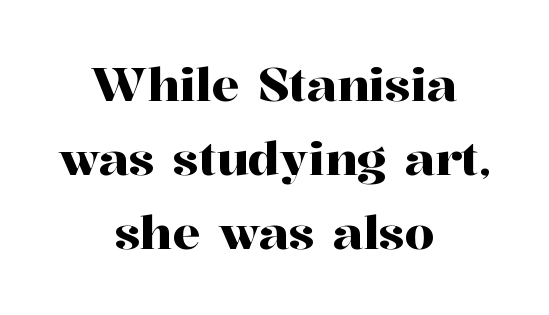
The text was rendered using a seriffed face with decorative stroke endings. Successive baselines arrive at the customary interval. Layout note: lines centered. Observe the ordinary spacing: letters are neighbours, not strangers. Quick note: underline off.
